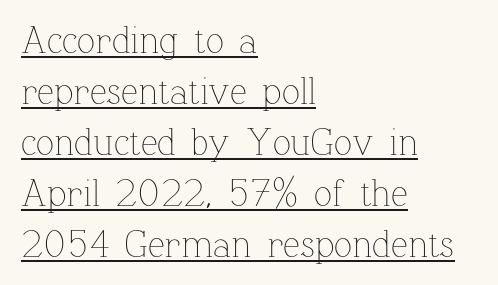
Q: Is the text bold? A: No.
Q: Is the text italic (slanted)? A: No, it is upright.
Q: Is the text underlined? A: Yes.
Q: How is the paragraph aligned? A: Left-aligned.
Q: Is the spacing between letters normal or unusually wide? A: Normal.
Q: Is the spacing between lines tight, normal or loose? A: Normal.
Q: Width (condensed, normal, or wide)? A: Normal.
Q: Stroke contrast? A: Low.
Q: x-height? A: Medium.
Q: Monospaced? A: No.
